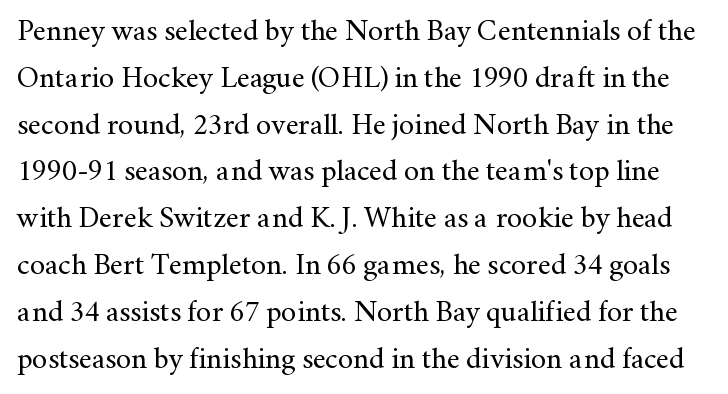
The image shows 30 px regular-weight serif type, upright; set normal line spacing (1.56x), normal letter spacing, not underlined; medium stroke contrast and a small x-height.
